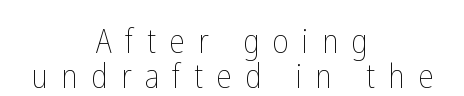
The image shows 34 px thin, condensed type, upright; set centered, tight line spacing (1.04x), unusually wide letter spacing (+0.4 em), not underlined; low stroke contrast and a medium x-height.
